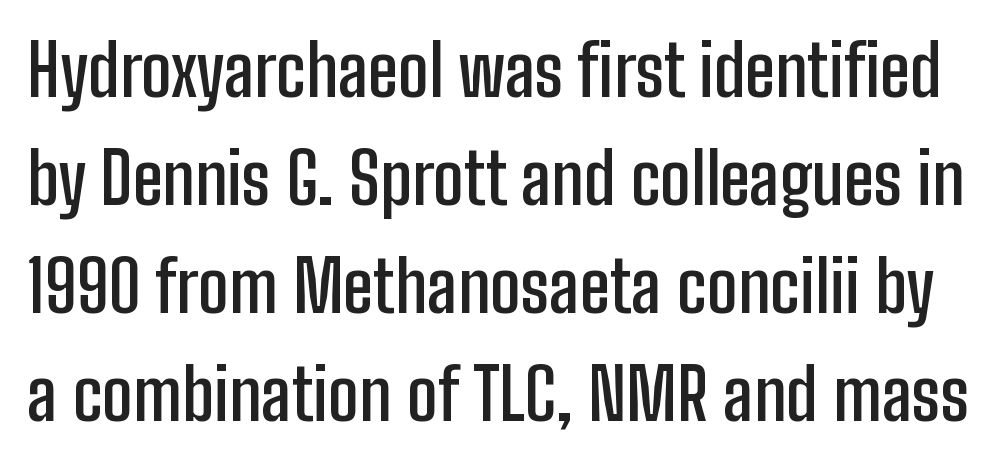
Q: Is the text bold? A: Semi-bold.
Q: Is the text italic (slanted)? A: No, it is upright.
Q: Is the typeface a serif or a sans-serif typeface? A: Sans-serif.
Q: Is the text underlined? A: No.
Q: Is the spacing between letters normal or unusually wide? A: Normal.
Q: Is the spacing between lines tight, normal or loose? A: Normal.
Q: Width (condensed, normal, or wide)? A: Condensed.
Q: Stroke contrast? A: Low.
Q: x-height? A: Medium.
Q: Monospaced? A: No.
